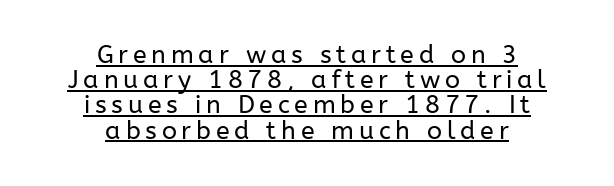
The image shows 25 px text type, upright; set centered, tight line spacing (1.01x), underlined.
